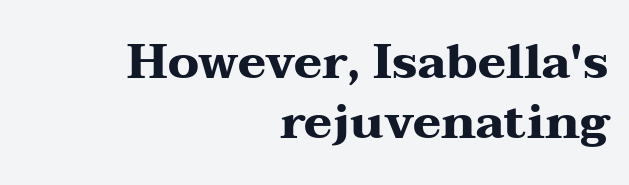
Every letter is thick-stroked: bold, no question. Descenders are the only things crossing below the line. Each letter keeps its own natural width here, so spacing adapts to shape. Italic? Not at all — the glyphs are vertical. Horizontal bands of white between lines are of average thickness. Short note: letters normally spaced.
